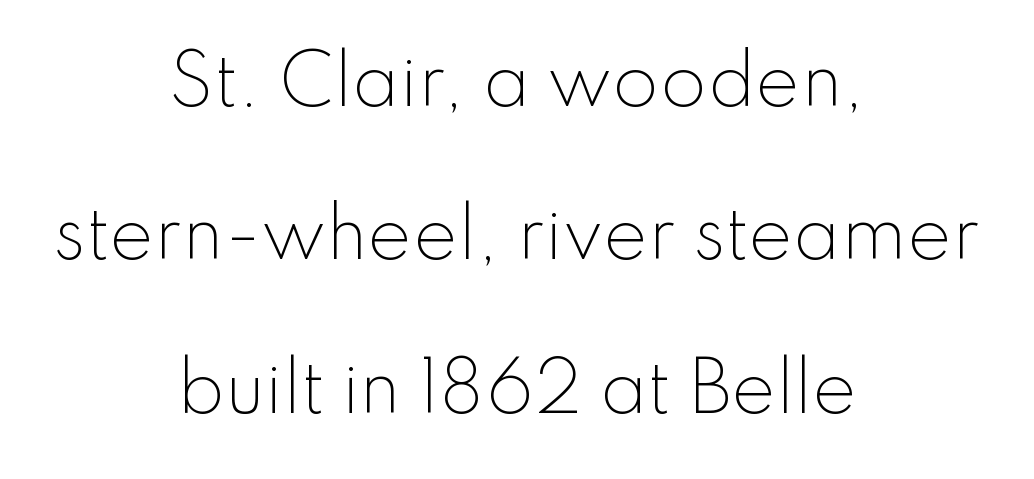
Q: Is the text bold? A: No.
Q: Is the text italic (slanted)? A: No, it is upright.
Q: Is the typeface a serif or a sans-serif typeface? A: Sans-serif.
Q: Is the text underlined? A: No.
Q: How is the paragraph aligned? A: Centered.
Q: Is the spacing between letters normal or unusually wide? A: Normal.
Q: Is the spacing between lines tight, normal or loose? A: Loose.
Q: Width (condensed, normal, or wide)? A: Normal.
Q: Stroke contrast? A: Low.
Q: x-height? A: Small.
Q: Monospaced? A: No.
